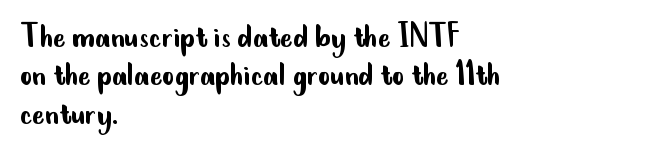
The image shows 37 px regular-weight, condensed sans-serif type, upright; set left-aligned, tight line spacing (1.04x), normal letter spacing, not underlined; low stroke contrast and a small x-height.
